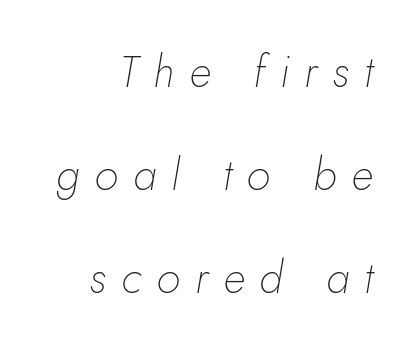
Q: Is the text bold? A: No.
Q: Is the text italic (slanted)? A: Yes, it leans right by about 10 degrees.
Q: Is the text underlined? A: No.
Q: Is the spacing between letters normal or unusually wide? A: Unusually wide.
Q: Is the spacing between lines tight, normal or loose? A: Loose.
Q: Width (condensed, normal, or wide)? A: Normal.
Q: Stroke contrast? A: Low.
Q: x-height? A: Small.
Q: Monospaced? A: No.
